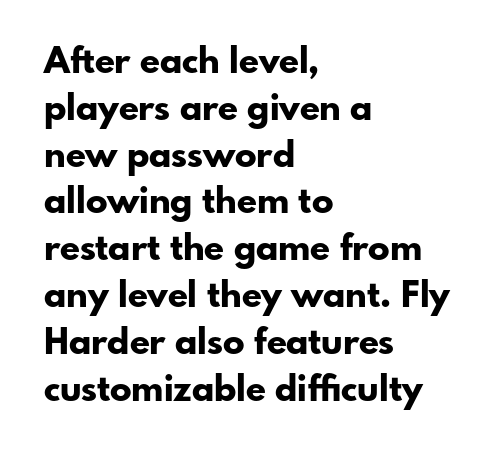
Every character sits straight up, as roman type does. The leading is moderate, giving the passage an even texture. Each letter keeps its own natural width here, so spacing adapts to shape. A dark, heavy texture on the line: the type is bold. Typeset ragged right — the left edge is the straight one. The space directly below the letters is spotless.
